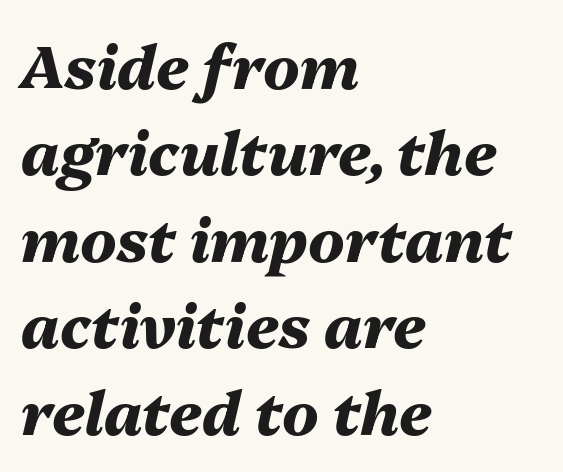
The image shows 60 px heavy type, italic (leaning right); set left-aligned, normal line spacing (1.44x), normal letter spacing, not underlined; medium stroke contrast and a medium x-height.
